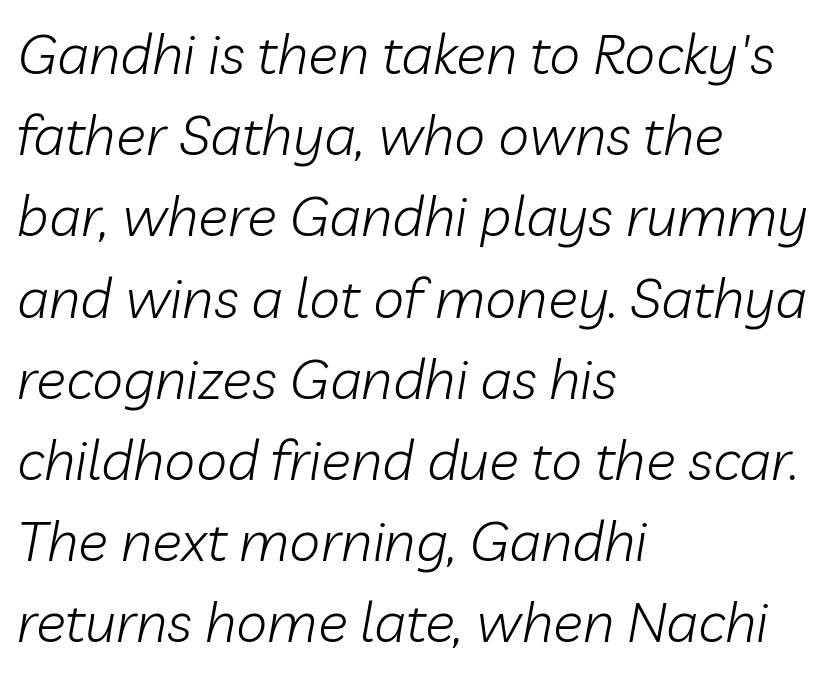
Short and long lines alike share a common starting point at left. The passage shown leans; its letterforms are oblique. No extra ink here — the face is not bold. Notice how descenders clear the ascenders below comfortably — that's standard leading.
